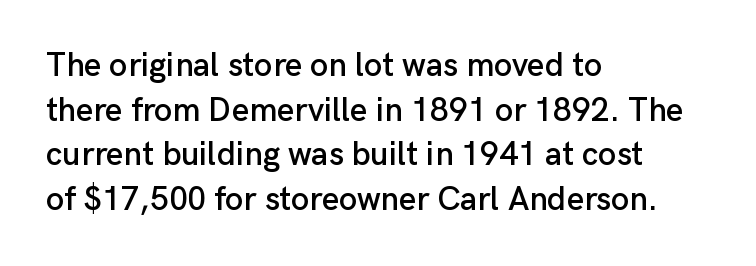
Descenders are the only things crossing below the line. These lines sit exactly where default settings would place them. Check where the strokes stop: nothing finishes them off — pure sans. Reading down the block, your eye returns to a fixed left position each line. This is roman type, the default non-slanted kind. Caption: standard tracking, unaltered.
